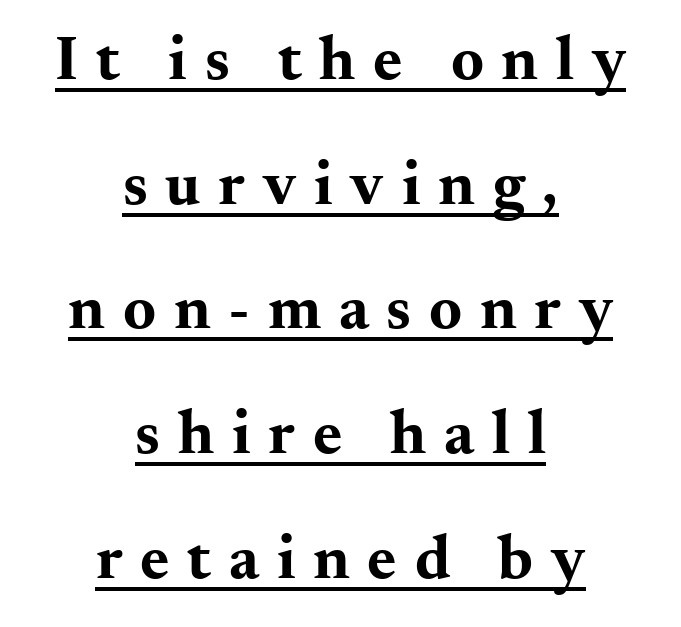
Honestly, the letter spacing is so wide it's the main thing you notice. Do the letters lean? They stand straight. The face used here is proportionally spaced, like ordinary book or web type. The glyphs in this specimen are seriffed. Loosely led — the rows are spread out.
